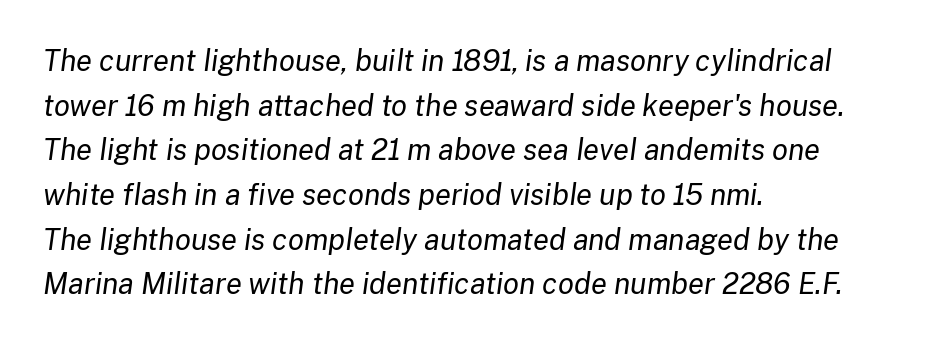
Q: Is the text bold? A: No.
Q: Is the text italic (slanted)? A: Yes, it leans right by about 8 degrees.
Q: Is the text underlined? A: No.
Q: How is the paragraph aligned? A: Left-aligned.
Q: Is the spacing between letters normal or unusually wide? A: Normal.
Q: Is the spacing between lines tight, normal or loose? A: Normal.
Q: Width (condensed, normal, or wide)? A: Normal.
Q: Stroke contrast? A: Low.
Q: x-height? A: Medium.
Q: Monospaced? A: No.
